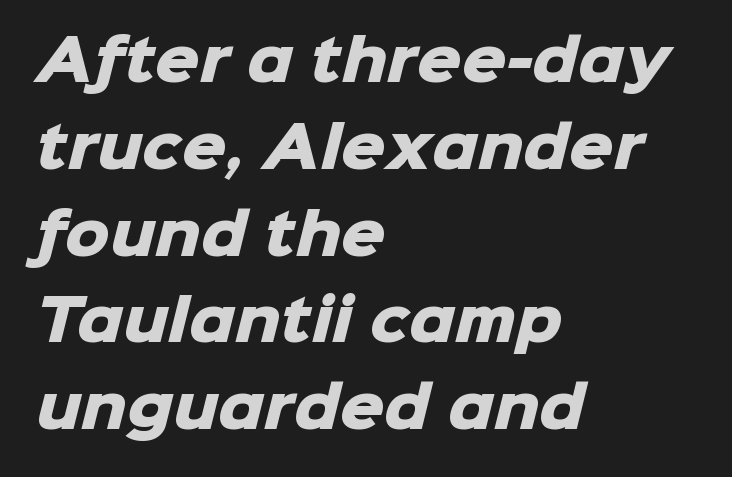
Q: Is the text bold? A: Yes.
Q: Is the typeface a serif or a sans-serif typeface? A: Sans-serif.
Q: Is the text underlined? A: No.
Q: How is the paragraph aligned? A: Left-aligned.
Q: Is the spacing between letters normal or unusually wide? A: Normal.
Q: Is the spacing between lines tight, normal or loose? A: Normal.
Q: Width (condensed, normal, or wide)? A: Normal.
Q: Stroke contrast? A: Low.
Q: x-height? A: Medium.
Q: Monospaced? A: No.
